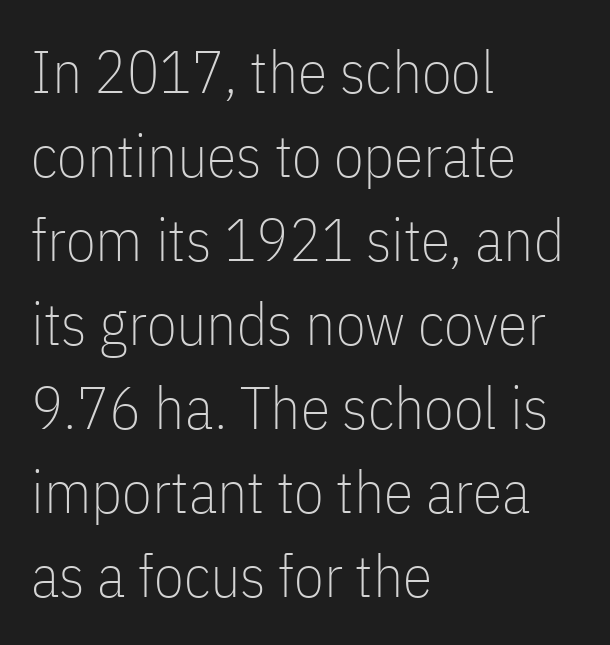
{"serif": "no", "italic": "no", "bold": "no", "weight": "thin", "width": "condensed", "stroke_contrast": "low", "x_height": "medium", "monospaced": "no", "underline": "no", "align": "left", "line_spacing": "normal", "line_spacing_ratio": 1.4, "letter_spacing": "normal", "letter_spacing_em": 0.0, "glyph_px": 60}
